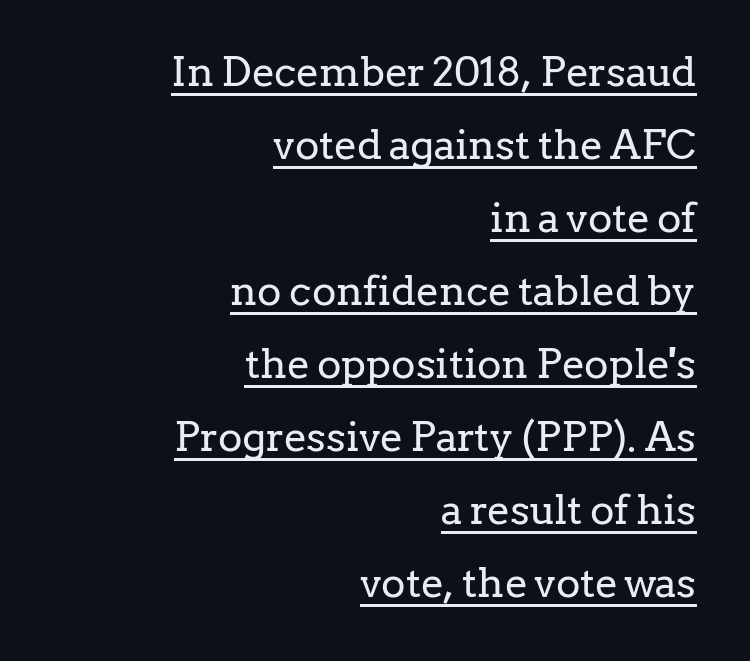
Q: Is the text bold? A: No.
Q: Is the text italic (slanted)? A: No, it is upright.
Q: Is the typeface a serif or a sans-serif typeface? A: Serif.
Q: Is the text underlined? A: Yes.
Q: How is the paragraph aligned? A: Right-aligned.
Q: Is the spacing between letters normal or unusually wide? A: Normal.
Q: Width (condensed, normal, or wide)? A: Normal.
Q: Stroke contrast? A: Low.
Q: x-height? A: Medium.
Q: Monospaced? A: No.
